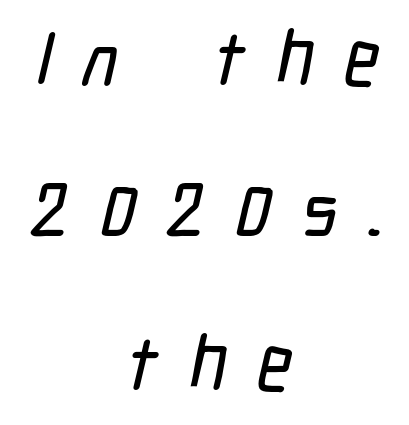
The image shows 77 px condensed sans-serif type; set centered, loose line spacing (1.98x), unusually wide letter spacing (+0.39 em), not underlined; low stroke contrast and a medium x-height.
